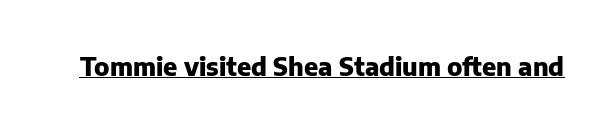
Q: Is the text bold? A: Yes.
Q: Is the text italic (slanted)? A: No, it is upright.
Q: Is the text underlined? A: Yes.
Q: Is the spacing between letters normal or unusually wide? A: Normal.
